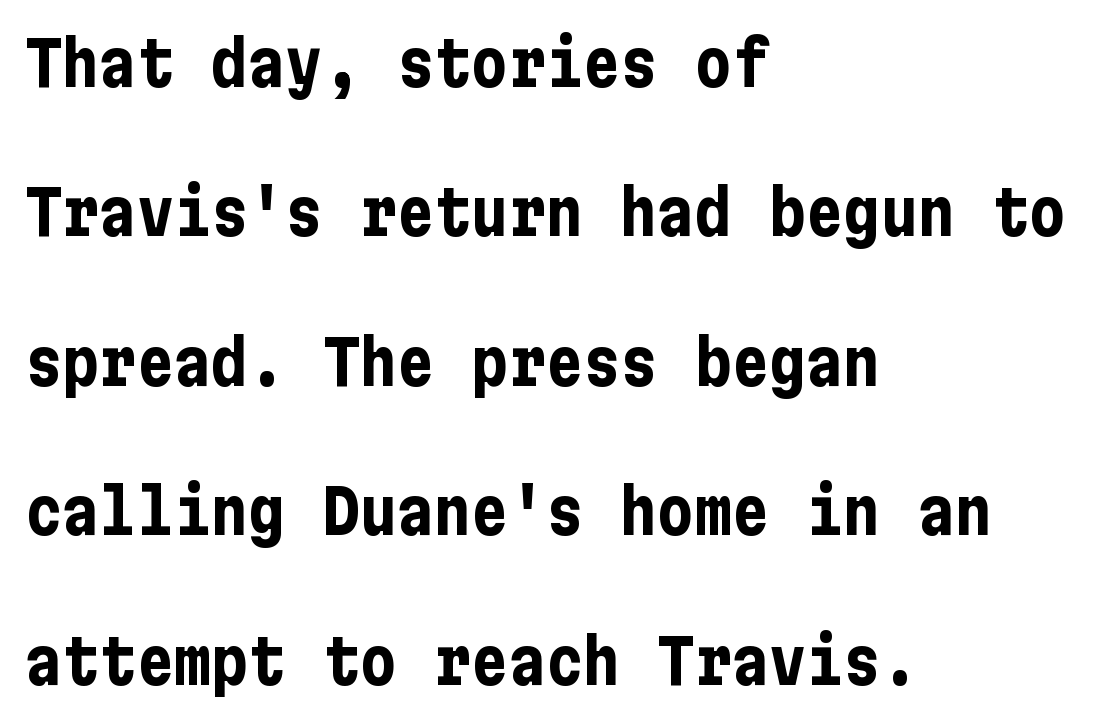
Q: Is the text bold? A: Yes.
Q: Is the text italic (slanted)? A: No, it is upright.
Q: Is the typeface a serif or a sans-serif typeface? A: Sans-serif.
Q: Is the text underlined? A: No.
Q: How is the paragraph aligned? A: Left-aligned.
Q: Is the spacing between letters normal or unusually wide? A: Normal.
Q: Is the spacing between lines tight, normal or loose? A: Loose.
Q: Width (condensed, normal, or wide)? A: Condensed.
Q: Stroke contrast? A: Low.
Q: x-height? A: Medium.
